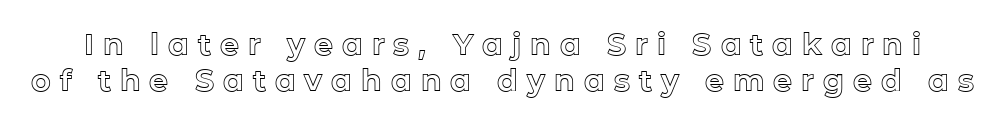
The image shows 30 px text type, upright; set line spacing 1.2x, unusually wide letter spacing (+0.3 em), not underlined; a medium x-height.
